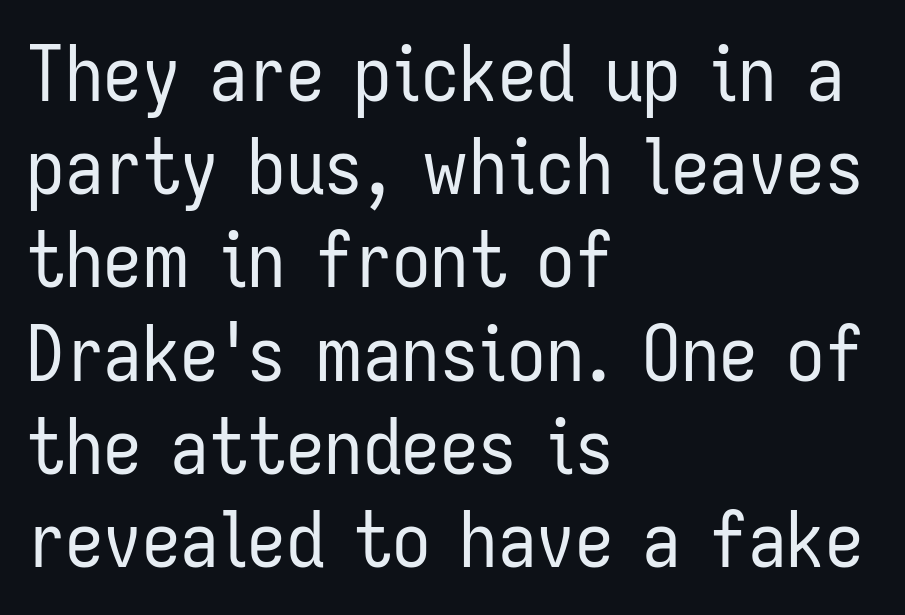
The typesetting does not lean heavy: it is not bold. You could not count columns in this text — the font is proportionally spaced. Caption: multi-line text, flush left, ragged right. Any mark beneath the type? The region is blank. The gaps between neighbouring characters are ordinary and unremarkable. Does the type have serifs? No, each stem ends abruptly.
